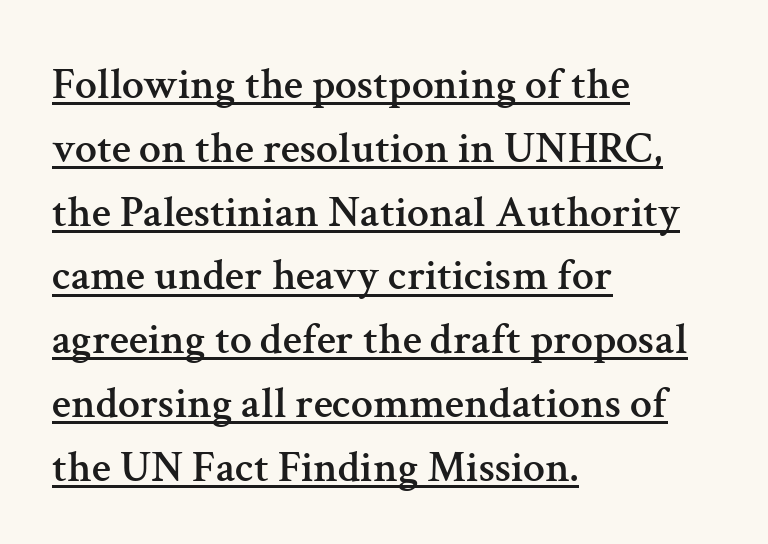
Tracking value appears to be zero — textbook default spacing. Beneath each row of characters lies a ruled line. Stroke terminals: seriffed. The rag falls on the right side of this text block.
